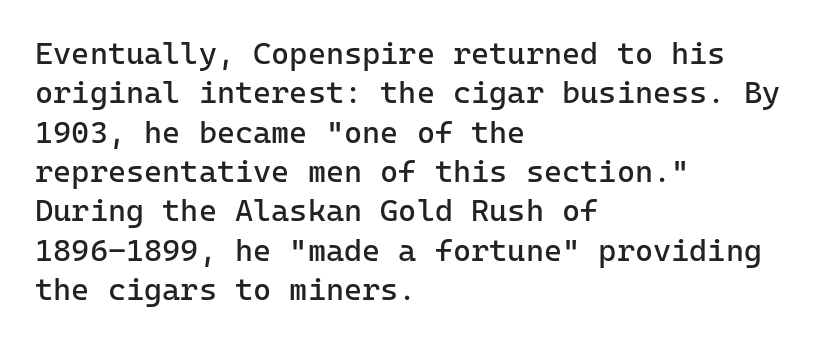
Q: Is the text bold? A: No.
Q: Is the text italic (slanted)? A: No, it is upright.
Q: Is the typeface a serif or a sans-serif typeface? A: Sans-serif.
Q: Is the text underlined? A: No.
Q: How is the paragraph aligned? A: Left-aligned.
Q: Is the spacing between letters normal or unusually wide? A: Normal.
Q: Is the spacing between lines tight, normal or loose? A: Normal.
Q: Width (condensed, normal, or wide)? A: Normal.
Q: Stroke contrast? A: Low.
Q: x-height? A: Medium.
Q: Monospaced? A: Yes.
